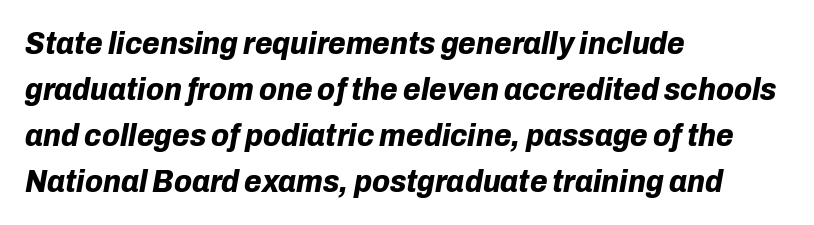
Descenders hang freely into open space. The passage shown is typed in a proportional face where columns would drift. This sample is left-justified, so line endings fall wherever the words run out. How are the letters spaced? Ordinarily, with no added tracking. Interline gaps are of average width in this sample.
